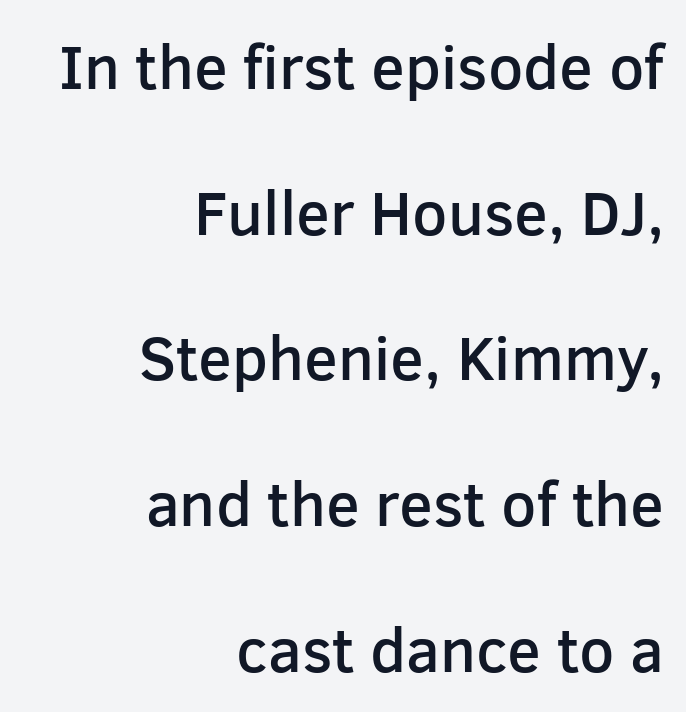
{"serif": "no", "italic": "no", "bold": "semi", "weight": "semibold", "width": "normal", "stroke_contrast": "low", "x_height": "medium", "monospaced": "no", "underline": "no", "align": "right", "line_spacing": "loose", "line_spacing_ratio": 2.35, "letter_spacing": "normal", "letter_spacing_em": 0.0, "glyph_px": 62}
